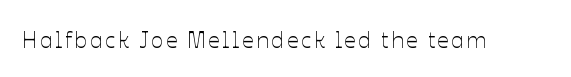
{"italic": "no", "bold": "no", "underline": "no", "glyph_px": 23}
